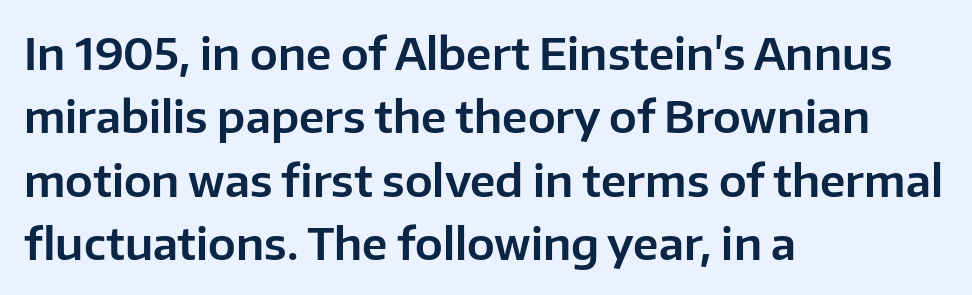
{"serif": "no", "italic": "no", "width": "normal", "stroke_contrast": "low", "x_height": "medium", "monospaced": "no", "underline": "no", "align": "left", "line_spacing": "normal", "line_spacing_ratio": 1.44, "letter_spacing": "normal", "letter_spacing_em": 0.0, "glyph_px": 44}
